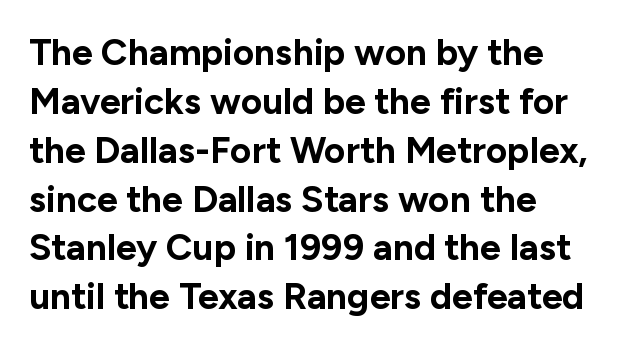
{"serif": "no", "italic": "no", "bold": "yes", "weight": "bold", "width": "normal", "stroke_contrast": "low", "x_height": "medium", "monospaced": "no", "underline": "no", "align": "left", "line_spacing": "normal", "line_spacing_ratio": 1.32, "letter_spacing": "normal", "letter_spacing_em": 0.0, "glyph_px": 37}
